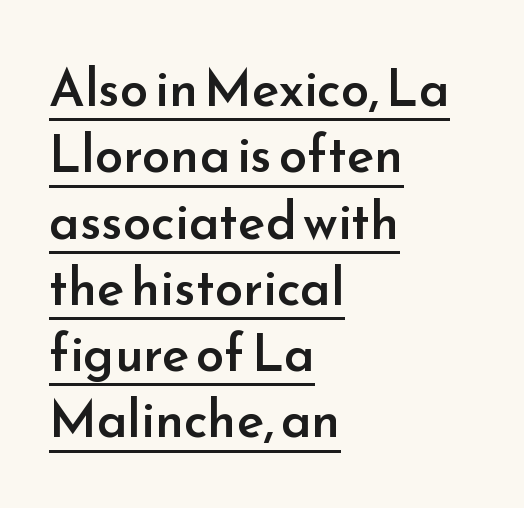
{"serif": "no", "italic": "no", "bold": "semi", "weight": "semibold", "width": "normal", "stroke_contrast": "low", "x_height": "small", "monospaced": "no", "underline": "yes", "align": "left", "line_spacing": "normal", "line_spacing_ratio": 1.3, "letter_spacing": "normal", "letter_spacing_em": 0.0, "glyph_px": 51}
